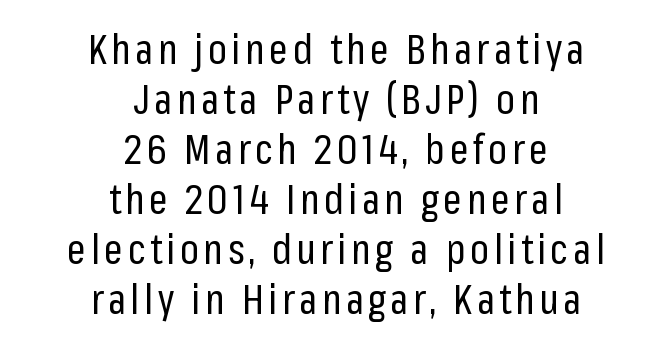
Q: Is the text bold? A: No.
Q: Is the text italic (slanted)? A: No, it is upright.
Q: Is the typeface a serif or a sans-serif typeface? A: Sans-serif.
Q: Is the text underlined? A: No.
Q: How is the paragraph aligned? A: Centered.
Q: Width (condensed, normal, or wide)? A: Condensed.
Q: Stroke contrast? A: Low.
Q: x-height? A: Medium.
Q: Monospaced? A: No.
